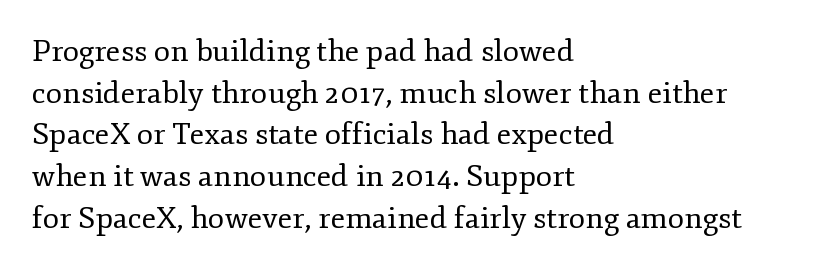
Q: Is the text bold? A: No.
Q: Is the text italic (slanted)? A: No, it is upright.
Q: Is the typeface a serif or a sans-serif typeface? A: Serif.
Q: Is the text underlined? A: No.
Q: How is the paragraph aligned? A: Left-aligned.
Q: Is the spacing between letters normal or unusually wide? A: Normal.
Q: Is the spacing between lines tight, normal or loose? A: Normal.
Q: Width (condensed, normal, or wide)? A: Normal.
Q: Stroke contrast? A: Low.
Q: x-height? A: Small.
Q: Monospaced? A: No.
